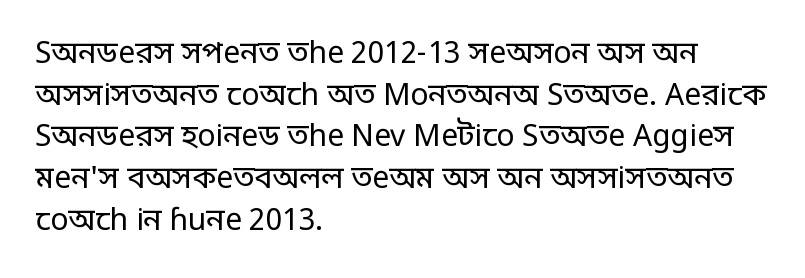
The image shows 30 px regular-weight, condensed sans-serif type, upright; set left-aligned, normal line spacing (1.39x), normal letter spacing, not underlined; low stroke contrast.
